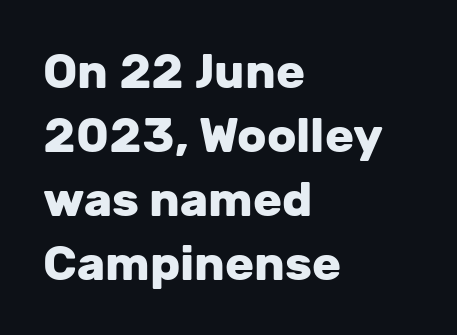
Q: Is the text bold? A: Yes.
Q: Is the text italic (slanted)? A: No, it is upright.
Q: Is the typeface a serif or a sans-serif typeface? A: Sans-serif.
Q: Is the text underlined? A: No.
Q: How is the paragraph aligned? A: Left-aligned.
Q: Is the spacing between letters normal or unusually wide? A: Normal.
Q: Is the spacing between lines tight, normal or loose? A: Normal.
Q: Width (condensed, normal, or wide)? A: Normal.
Q: Stroke contrast? A: Low.
Q: x-height? A: Medium.
Q: Monospaced? A: No.
